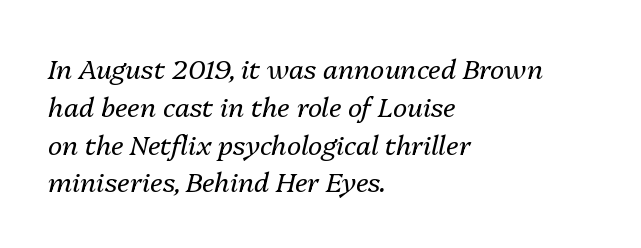
Observe the ordinary spacing: letters are neighbours, not strangers. The gap between lines stays unmarked. Slanted lettering throughout. The paragraph has a hard left edge and a soft right edge. Students, observe: this is what conventionally led text looks like.
